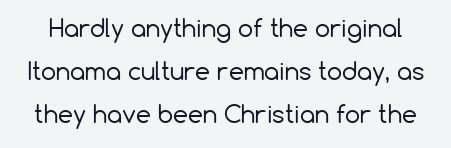
The words here are not underlined. Heaviness? Minimal to ordinary, like unemphasized prose. Posture: upright roman. Honestly, the letter spacing is just normal — you wouldn't notice it.
